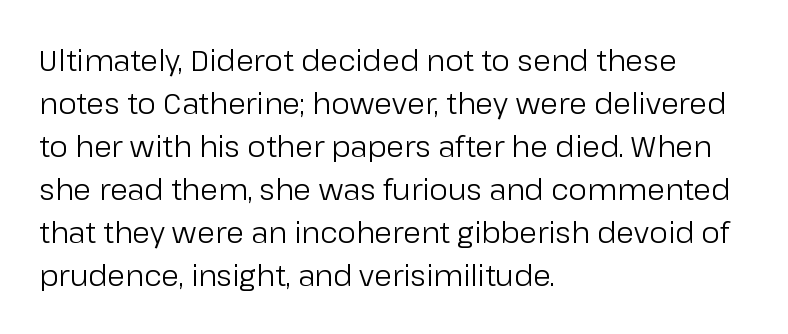
Q: Is the text bold? A: No.
Q: Is the text italic (slanted)? A: No, it is upright.
Q: Is the typeface a serif or a sans-serif typeface? A: Sans-serif.
Q: Is the text underlined? A: No.
Q: How is the paragraph aligned? A: Left-aligned.
Q: Is the spacing between letters normal or unusually wide? A: Normal.
Q: Is the spacing between lines tight, normal or loose? A: Normal.
Q: Width (condensed, normal, or wide)? A: Normal.
Q: Stroke contrast? A: Low.
Q: x-height? A: Medium.
Q: Monospaced? A: No.
